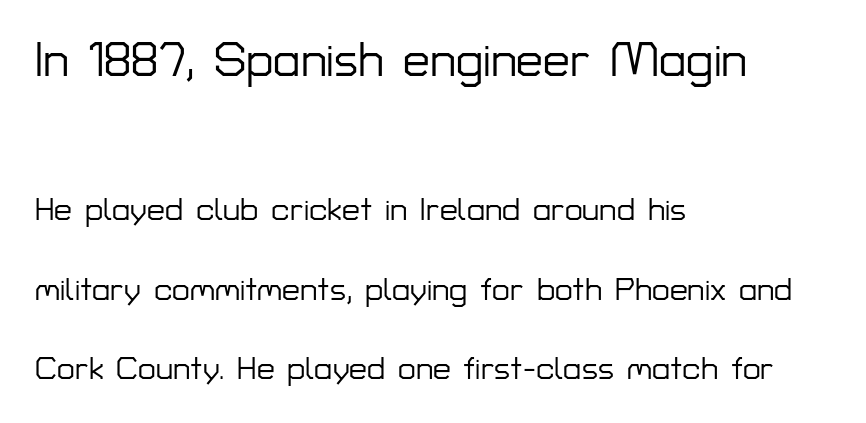
The image shows 48 px sans-serif type, upright; set left-aligned, loose line spacing (2.48x), normal letter spacing, not underlined; the first (top) block is 1.5x larger; low stroke contrast and a medium x-height.
